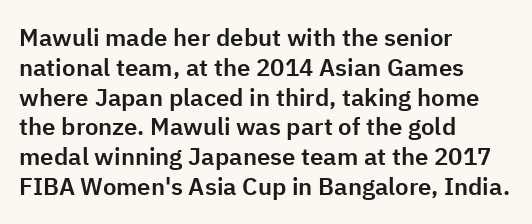
The image shows 24 px text type, upright; set left-aligned, line spacing 1.24x, normal letter spacing, not underlined.
